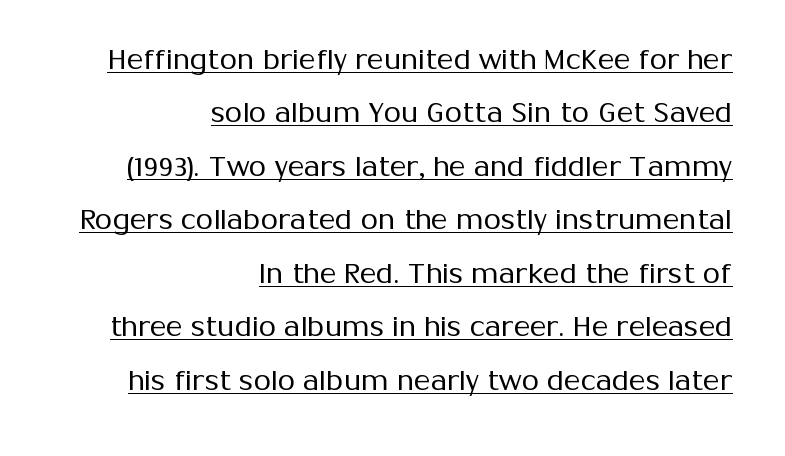
The image shows 28 px regular-weight sans-serif type, upright; set right-aligned, loose line spacing (1.91x), normal letter spacing, underlined; medium stroke contrast and a medium x-height.
